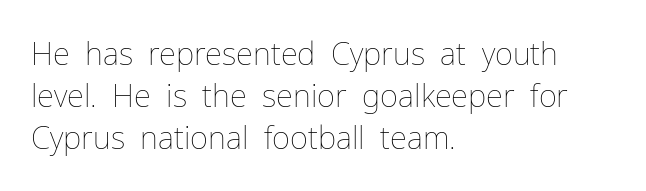
{"italic": "no", "bold": "no", "weight": "thin", "width": "normal", "stroke_contrast": "low", "x_height": "medium", "monospaced": "no", "underline": "no", "align": "left", "line_spacing": "normal", "line_spacing_ratio": 1.36, "letter_spacing": "normal", "letter_spacing_em": 0.0, "glyph_px": 31}
